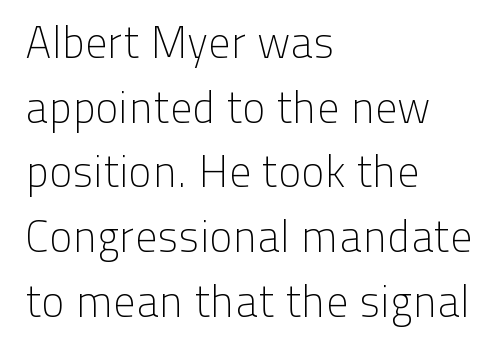
Students, note that the glyphs here touch the page at normal intervals. Compared with a centered layout, this one pins lines to the left instead. This block has exactly the height ordinary leading produces. The glyphs in this specimen are sans serif. Tall strokes in this sample are plumb rather than angled. Think of a printed novel: that variable character pitch is what you see here.
